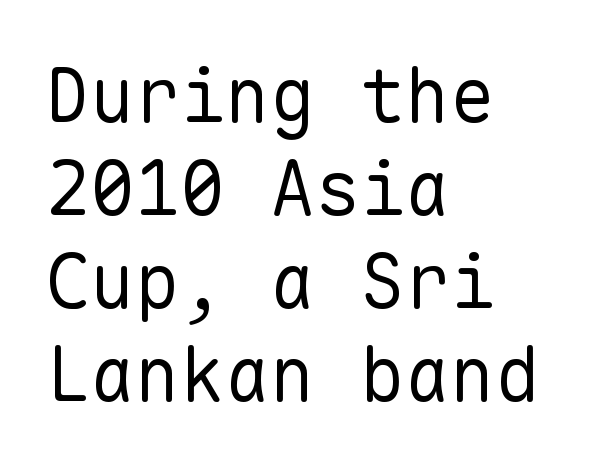
The image shows 75 px regular-weight sans-serif type, upright, monospaced; set left-aligned, line spacing 1.24x, normal letter spacing, not underlined; low stroke contrast and a medium x-height.
